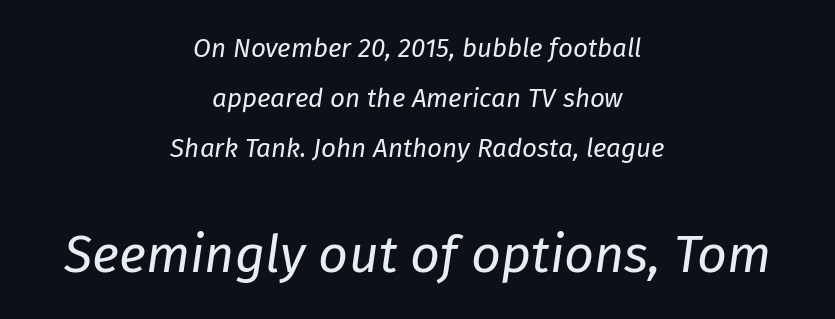
Q: Is the text bold? A: No.
Q: Is the text italic (slanted)? A: Yes, it leans right by about 8 degrees.
Q: Is the text underlined? A: No.
Q: How is the paragraph aligned? A: Centered.
Q: Is the spacing between letters normal or unusually wide? A: Normal.
Q: Is the spacing between lines tight, normal or loose? A: Loose.
Q: Which block of text is set in a larger size, the first (top) or the second (bottom)? A: The second (bottom) one.
Q: Width (condensed, normal, or wide)? A: Normal.
Q: Stroke contrast? A: Low.
Q: x-height? A: Medium.
Q: Monospaced? A: No.
